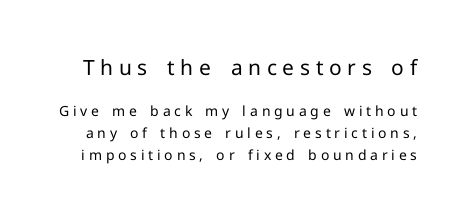
{"italic": "no", "bold": "no", "underline": "no", "line_spacing": "normal", "line_spacing_ratio": 1.55, "letter_spacing": "wide", "letter_spacing_em": 0.27, "larger_block": "first", "size_ratio": 1.5, "glyph_px": 21}
